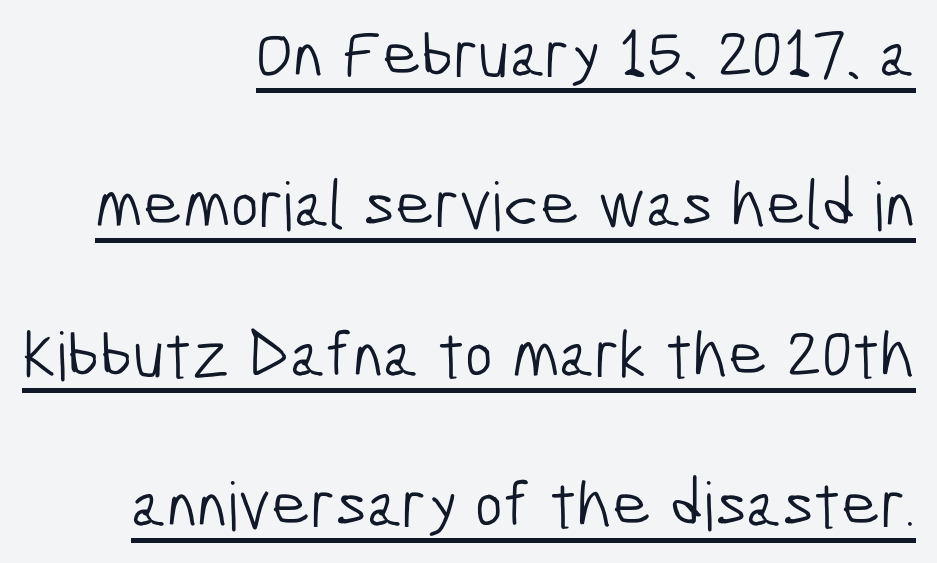
Tracking value appears to be zero — textbook default spacing. Horizontally, the lines are justified to the trailing edge only. A typesetter would call this proportional, since set widths differ per character. Nope, no serifs anywhere on these letters. Reading down the column, the eye jumps a long way to each next line. Caption: lettering with a line underneath.
